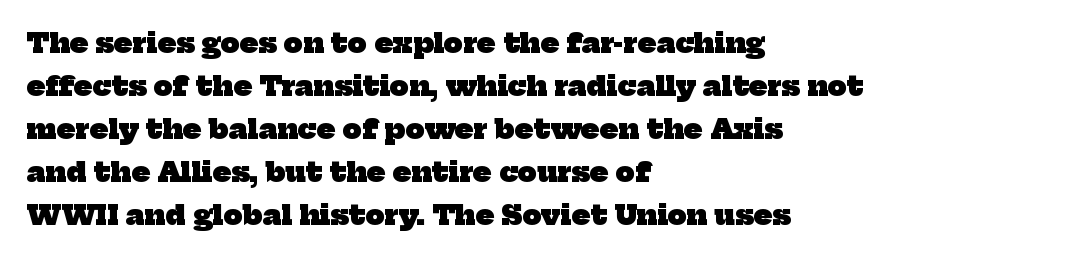
Q: Is the text bold? A: Yes.
Q: Is the text underlined? A: No.
Q: How is the paragraph aligned? A: Left-aligned.
Q: Is the spacing between letters normal or unusually wide? A: Normal.
Q: Is the spacing between lines tight, normal or loose? A: Normal.
